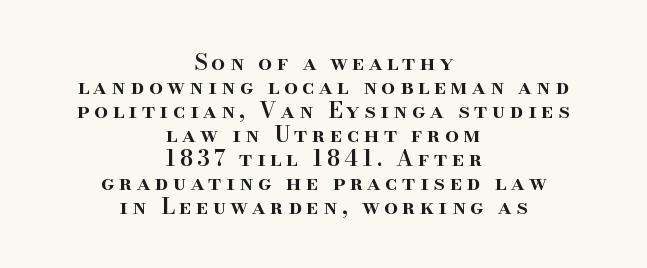
The image shows 22 px text type, upright; set centered, tight line spacing (1.09x), unusually wide letter spacing (+0.2 em), not underlined.
